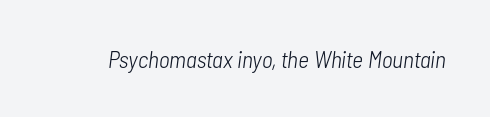
Words appear dense and cohesive because spacing is normal. The specimen omits any rule beneath the text block's lines. Is the type slanted? Yes — the strokes lean at a clear angle. Each stroke keeps to a modest, everyday thickness or less.
